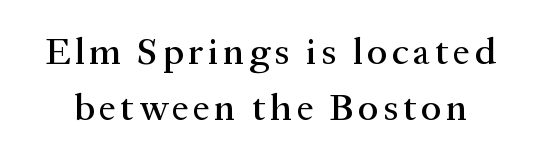
The image shows 38 px serif type, upright; set normal line spacing (1.48x), not underlined; medium stroke contrast and a medium x-height.
